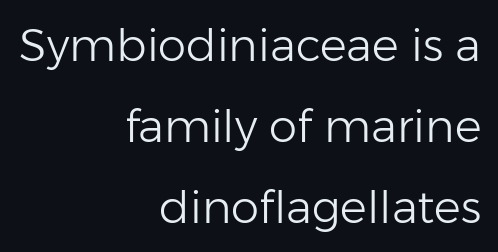
Q: Is the text bold? A: No.
Q: Is the text italic (slanted)? A: No, it is upright.
Q: Is the typeface a serif or a sans-serif typeface? A: Sans-serif.
Q: Is the text underlined? A: No.
Q: How is the paragraph aligned? A: Right-aligned.
Q: Is the spacing between letters normal or unusually wide? A: Normal.
Q: Width (condensed, normal, or wide)? A: Normal.
Q: Stroke contrast? A: Low.
Q: x-height? A: Medium.
Q: Monospaced? A: No.
